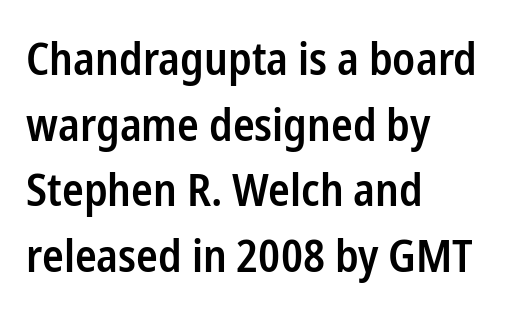
{"serif": "no", "italic": "no", "bold": "semi", "weight": "semibold", "width": "condensed", "stroke_contrast": "low", "x_height": "medium", "monospaced": "no", "underline": "no", "align": "left", "line_spacing": "normal", "line_spacing_ratio": 1.46, "letter_spacing": "normal", "letter_spacing_em": 0.0, "glyph_px": 45}
